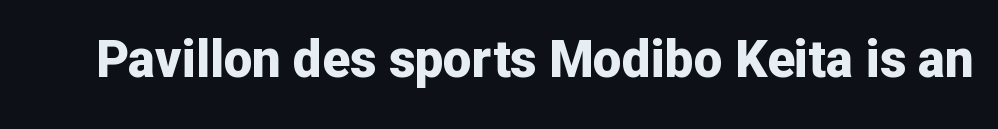
Q: Is the text bold? A: Yes.
Q: Is the text italic (slanted)? A: No, it is upright.
Q: Is the typeface a serif or a sans-serif typeface? A: Sans-serif.
Q: Is the text underlined? A: No.
Q: Is the spacing between letters normal or unusually wide? A: Normal.
Q: Width (condensed, normal, or wide)? A: Normal.
Q: Stroke contrast? A: Low.
Q: x-height? A: Medium.
Q: Monospaced? A: No.
